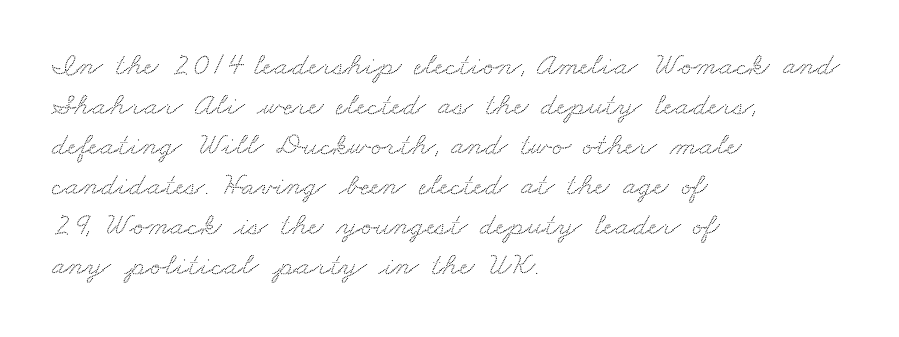
{"serif": "yes", "width": "wide", "stroke_contrast": "medium", "x_height": "small", "monospaced": "no", "underline": "no", "align": "left", "line_spacing": "normal", "line_spacing_ratio": 1.25, "letter_spacing": "normal", "letter_spacing_em": 0.0, "glyph_px": 32}
